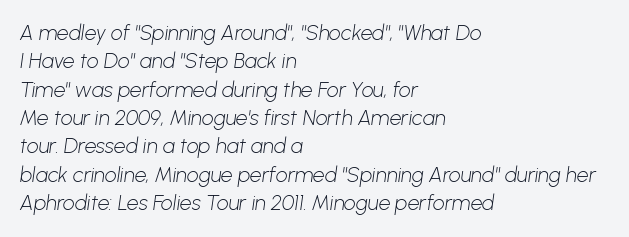
The specimen omits any rule beneath the text block's lines. The setting favours the left margin, as ordinary paragraphs usually do. How are the letters spaced? Ordinarily, with no added tracking. The passage shown stacks its lines at a standard gap.
